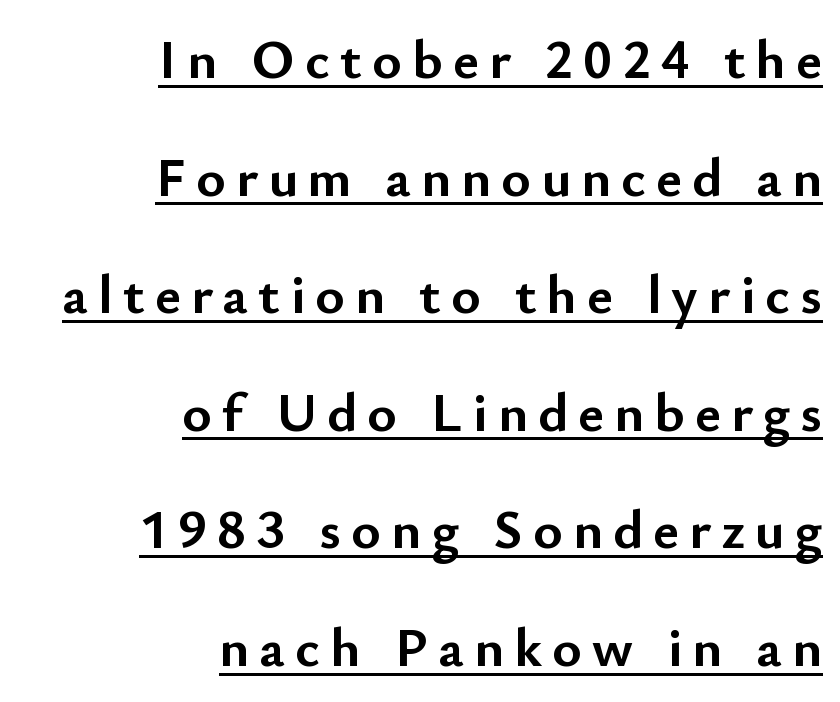
The image shows 56 px semibold sans-serif type, upright; set right-aligned, loose line spacing (2.1x), underlined; low stroke contrast and a small x-height.
